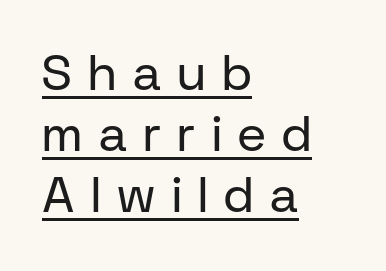
No italicization has been applied; the sample stays upright. Spacing verdict: proportional, widths tailored to each character. The specimen includes a rule beneath the text block's lines. Nothing sits at the stroke ends, so this counts as sans-serif. The line texture is sparse and dotted thanks to wide tracking.
